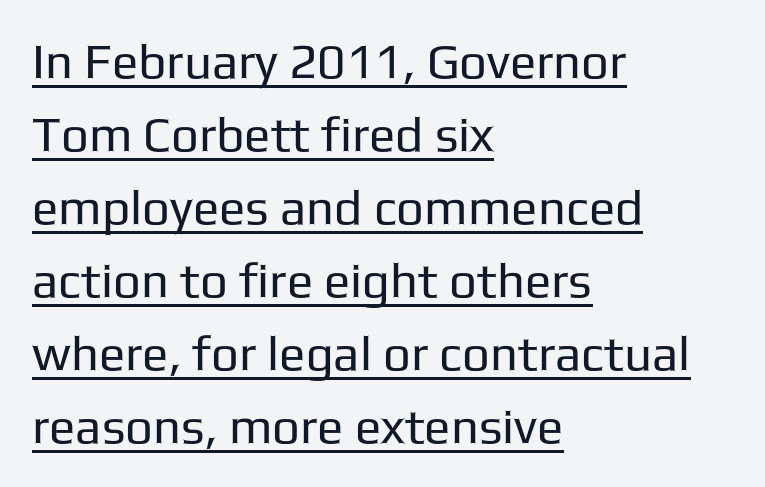
{"serif": "no", "italic": "no", "bold": "no", "weight": "regular", "width": "normal", "stroke_contrast": "low", "x_height": "medium", "monospaced": "no", "underline": "yes", "align": "left", "line_spacing": "normal", "line_spacing_ratio": 1.49, "letter_spacing": "normal", "letter_spacing_em": 0.0, "glyph_px": 49}
